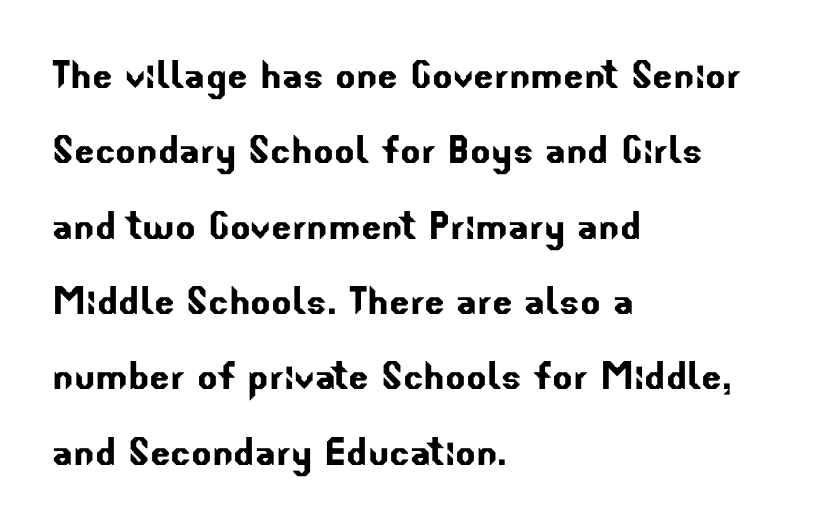
Each letter keeps its own natural width here, so spacing adapts to shape. Tracking here is standard; glyphs follow each other at the usual distance. Honestly, there is no underline to notice here at all. The face used here is a sans, in the tradition of grotesques and geometrics. Each line starts at the same left margin while the right side varies.
